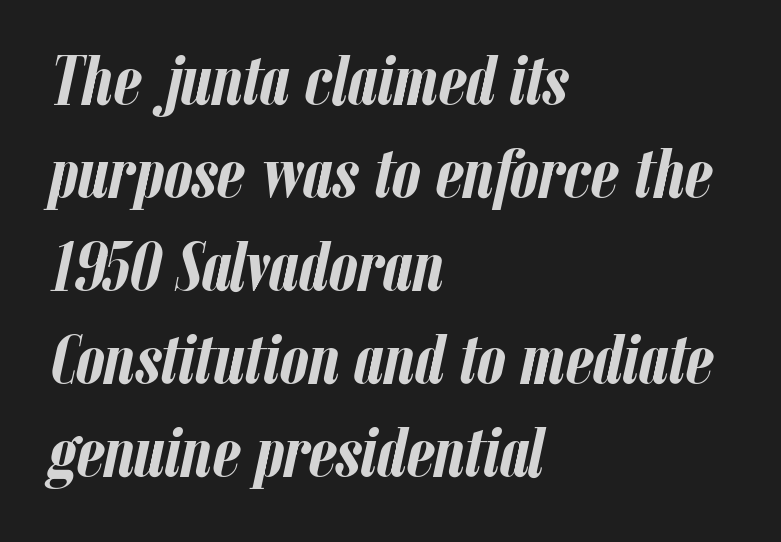
Teacher's note: observe the even left margin — that is flush-left alignment. The characters look thick and weighty, a clear bold. The passage shown has conventional tracking throughout. The rows are spaced the way most documents space them.
